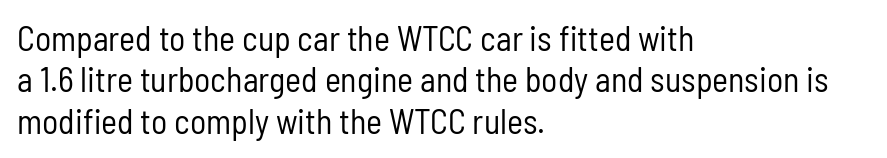
The space beneath each line is pristine and unruled. The font's upright variant was chosen for this text. All the whitespace from short lines collects on the right. No chunkiness to these letters — they're not bold.
